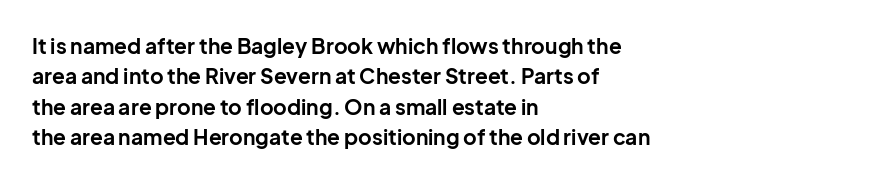
Notice how the stems are strictly vertical — no italics here. These words are printed bold, with thick strokes throughout. Leading: standard. You could call the tracking neutral — neither tight nor loose. The rendering anchors every line to the left-hand side. The words here are not underlined.
